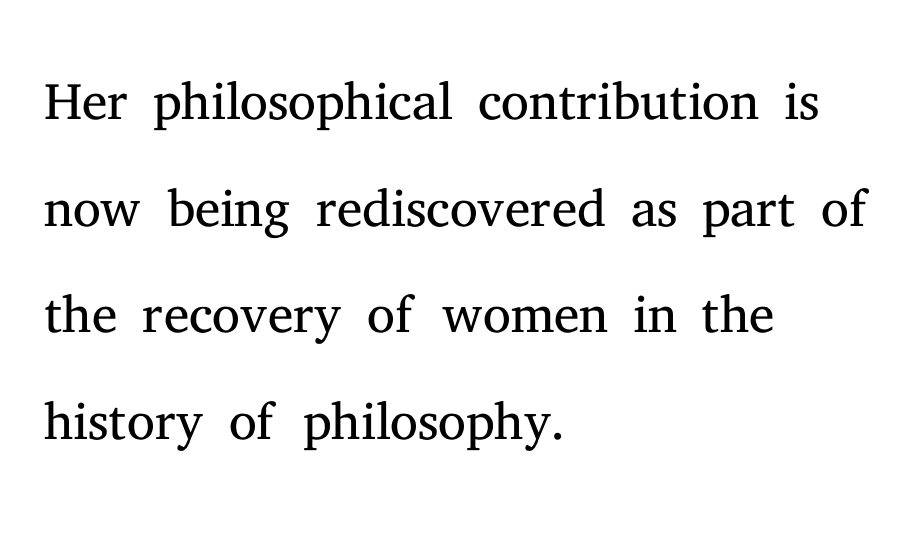
{"serif": "yes", "italic": "no", "bold": "no", "weight": "light", "width": "normal", "stroke_contrast": "medium", "x_height": "medium", "monospaced": "no", "underline": "no", "align": "left", "line_spacing": "normal", "line_spacing_ratio": 1.35, "letter_spacing": "normal", "letter_spacing_em": 0.0, "glyph_px": 79}
